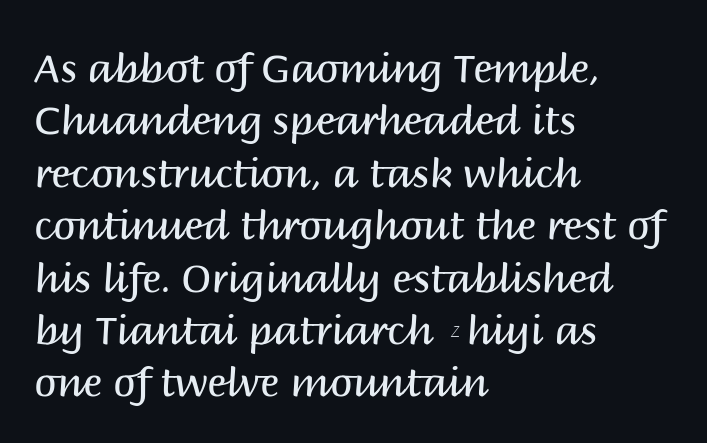
{"serif": "no", "bold": "no", "weight": "regular", "width": "normal", "stroke_contrast": "medium", "x_height": "large", "monospaced": "no", "underline": "no", "align": "left", "line_spacing": "normal", "line_spacing_ratio": 1.31, "letter_spacing": "normal", "letter_spacing_em": 0.0, "glyph_px": 40}
